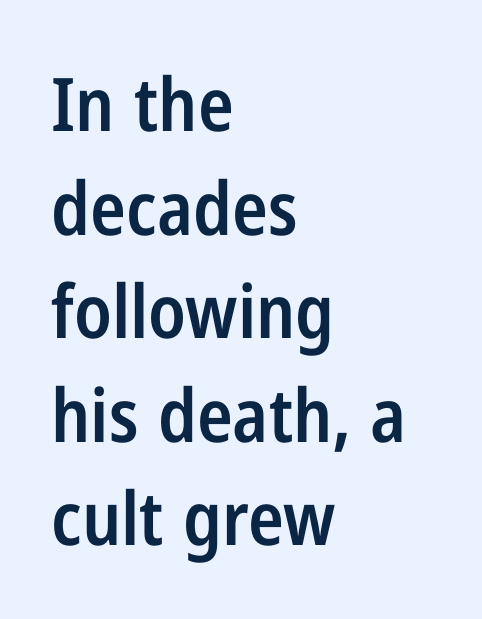
The gaps between neighbouring characters are ordinary and unremarkable. The setting favours the left margin, as ordinary paragraphs usually do. The passage shown is typed in a proportional face where columns would drift. The rows are spaced the way most documents space them. This is the in-between weight designers call semibold or demi. Has an underline been added? It has not.
